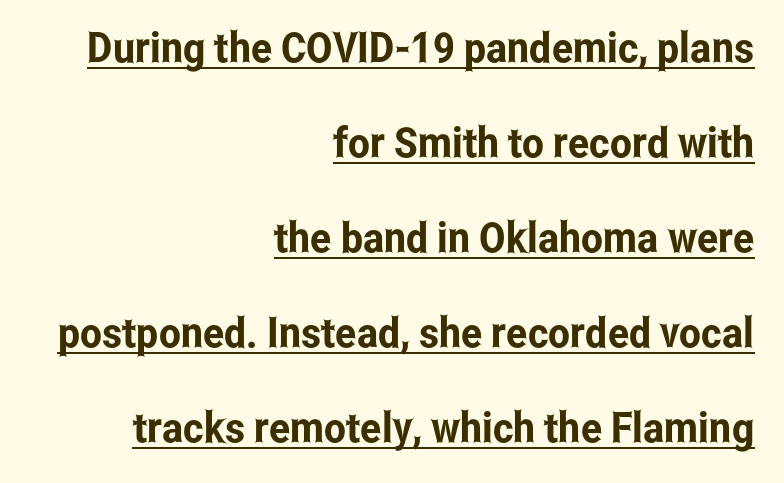
{"serif": "no", "italic": "no", "width": "condensed", "stroke_contrast": "low", "x_height": "medium", "monospaced": "no", "underline": "yes", "align": "right", "line_spacing": "loose", "line_spacing_ratio": 2.26, "letter_spacing": "normal", "letter_spacing_em": 0.0, "glyph_px": 42}
